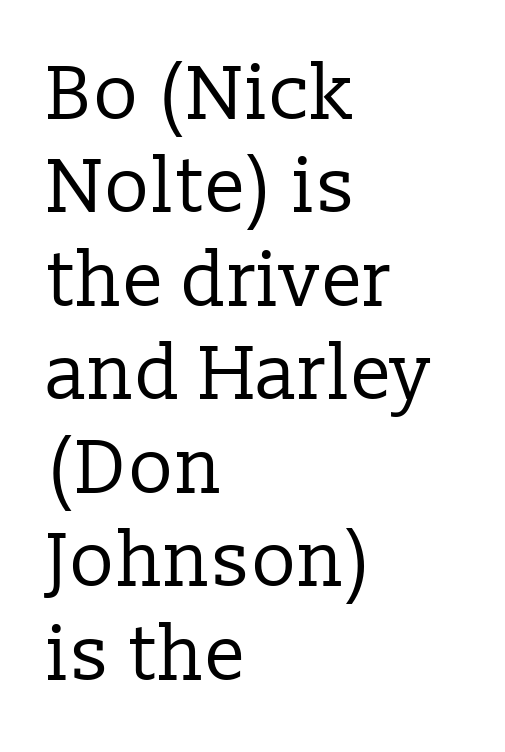
The words here are not underlined. Teacher's note: observe the even left margin — that is flush-left alignment. You could call the tracking neutral — neither tight nor loose. This is the regular roman posture of the typeface.
